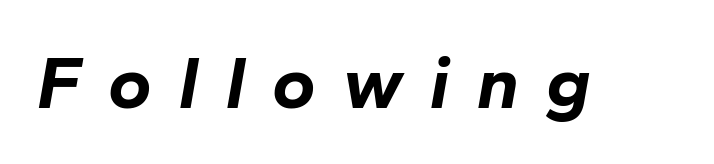
The face used here has a pronounced slope to its letters. Loose tracking; the words dissolve into strings of separated letters. Each glyph is drawn with heavy, bold strokes. These lines are rendered in a variable-pitch font.
